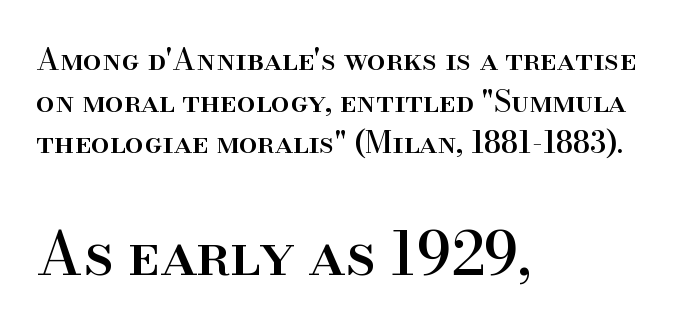
{"serif": "yes", "italic": "no", "width": "normal", "stroke_contrast": "high", "x_height": "small", "monospaced": "no", "underline": "no", "align": "left", "line_spacing": "normal", "line_spacing_ratio": 1.39, "letter_spacing": "normal", "letter_spacing_em": 0.0, "larger_block": "second", "size_ratio": 1.97, "glyph_px": 59}
